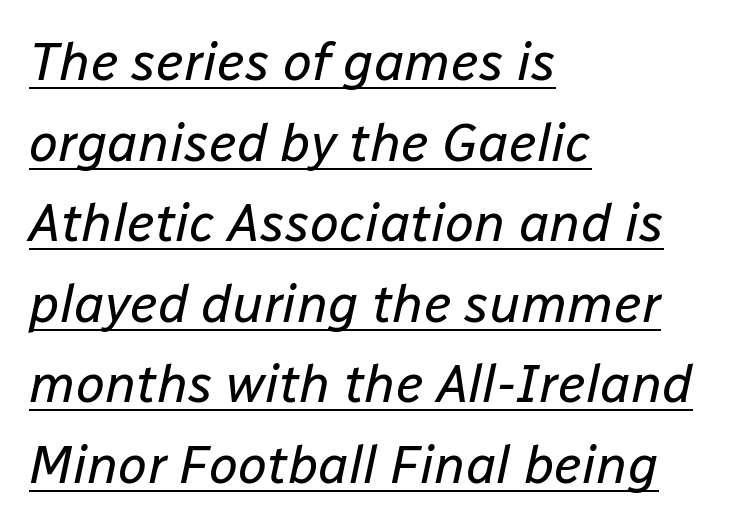
Designer's note — italics engaged. On a weight scale, this lands at 450 or below. Glyph-to-glyph distance matches everyday printed text. The passage shown stacks its lines at a standard gap.
